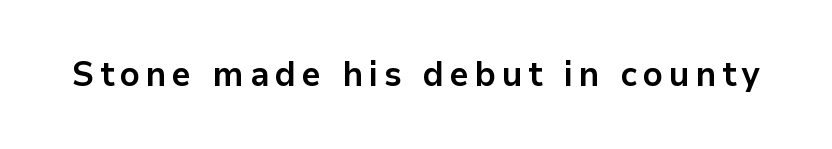
The image shows 35 px bold sans-serif type, upright; set not underlined; low stroke contrast and a medium x-height.
